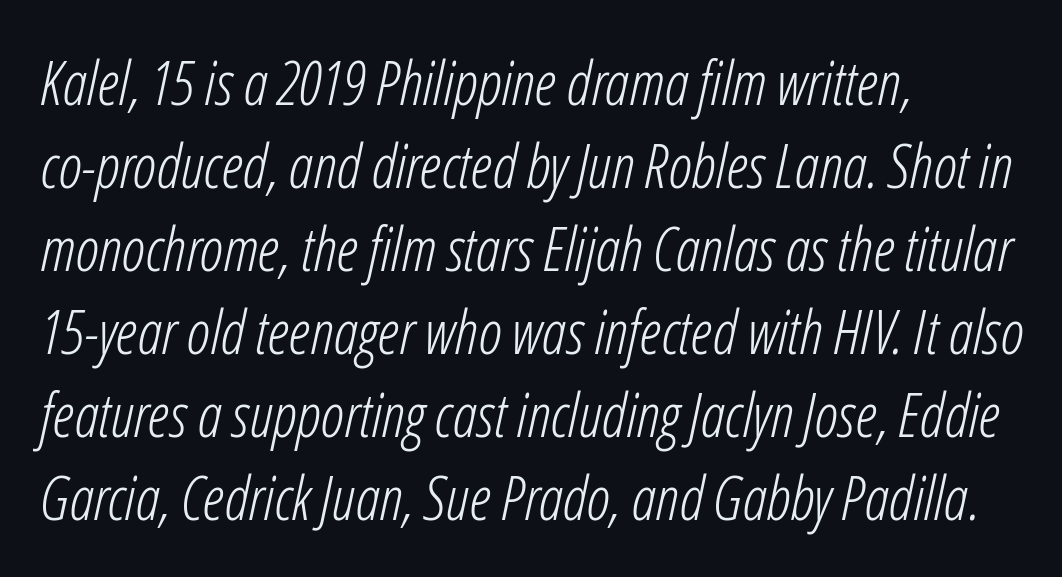
This sample uses an oblique cut, with every glyph tilted off the vertical. The passage shown is typed in a proportional face where columns would drift. Nothing unusual about the tracking: characters are spaced as the font intends. Does the copy run flush right? No — it runs flush left. The weight tops out at a normal text grade.
